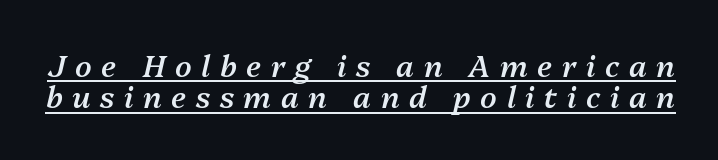
Observe the wide spacing: letters keep a clear distance from each other. A fair bit of extra ink — the face is semibold, not bold. You could not count columns in this text — the font is proportionally spaced. The whole block is typeset with a tilt. These characters rest on top of a visible drawn line.
